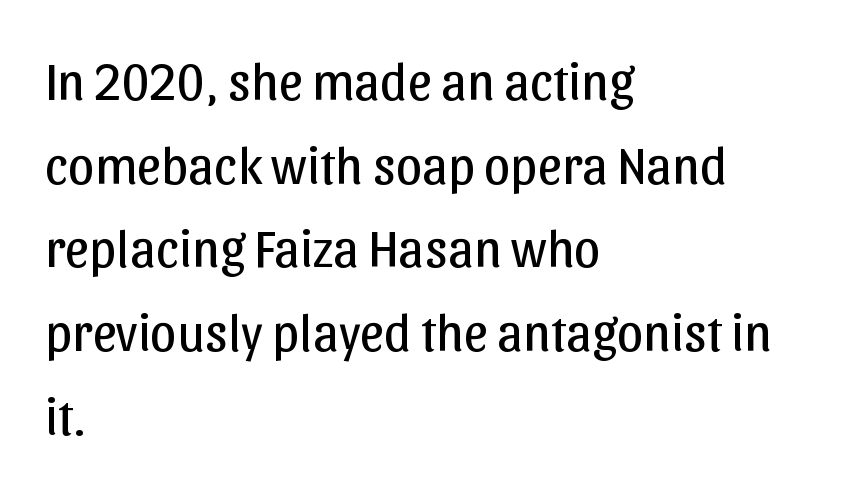
{"serif": "no", "italic": "no", "bold": "no", "weight": "regular", "width": "normal", "stroke_contrast": "low", "x_height": "medium", "monospaced": "no", "underline": "no", "align": "left", "line_spacing": "normal", "line_spacing_ratio": 1.58, "letter_spacing": "normal", "letter_spacing_em": 0.0, "glyph_px": 53}
